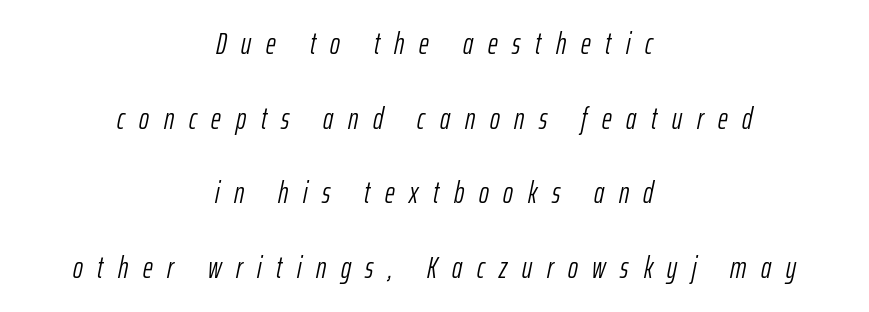
{"italic": "yes", "lean": "right", "slant_degrees": 12, "bold": "no", "weight": "light", "width": "condensed", "stroke_contrast": "low", "x_height": "medium", "monospaced": "no", "underline": "no", "align": "center", "line_spacing": "loose", "line_spacing_ratio": 2.49, "letter_spacing": "wide", "letter_spacing_em": 0.49, "glyph_px": 30}
